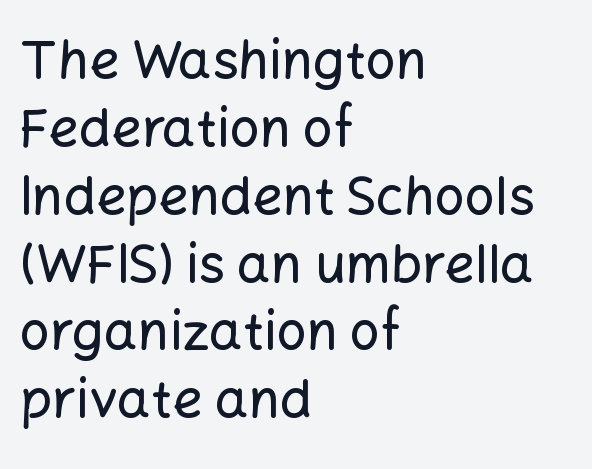
Short note: letters normally spaced. Is this a fixed-width face? No — the glyphs have proportional, varying widths. Every row of glyphs begins at an identical x-position on the left. The strip under each line holds only bare page. The block of text has a typical density, with ordinary space between rows.
